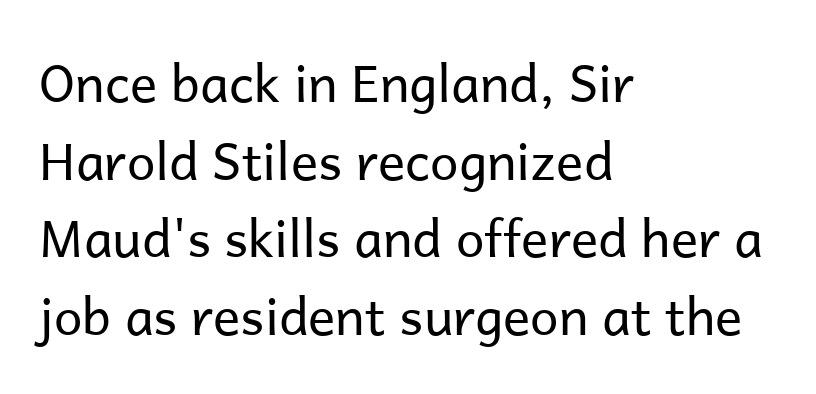
The image shows 51 px regular-weight sans-serif type, upright; set left-aligned, normal line spacing (1.52x), normal letter spacing, not underlined; low stroke contrast and a medium x-height.
